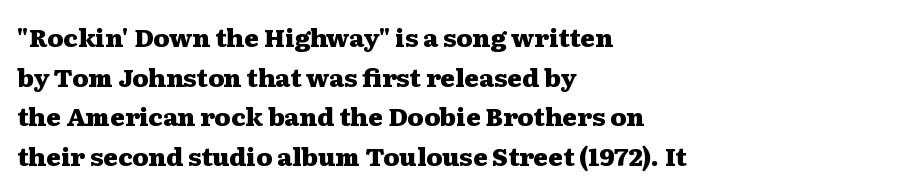
Q: Is the text bold? A: Yes.
Q: Is the text italic (slanted)? A: No, it is upright.
Q: Is the text underlined? A: No.
Q: How is the paragraph aligned? A: Left-aligned.
Q: Is the spacing between letters normal or unusually wide? A: Normal.
Q: Is the spacing between lines tight, normal or loose? A: Normal.
